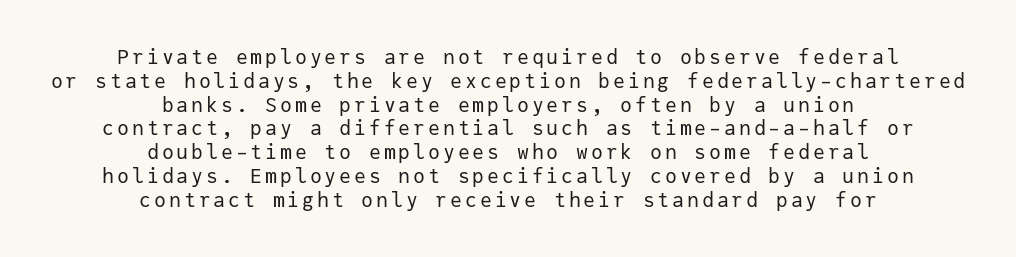
The image shows 20 px text type, upright; set centered, line spacing 1.19x, not underlined.
